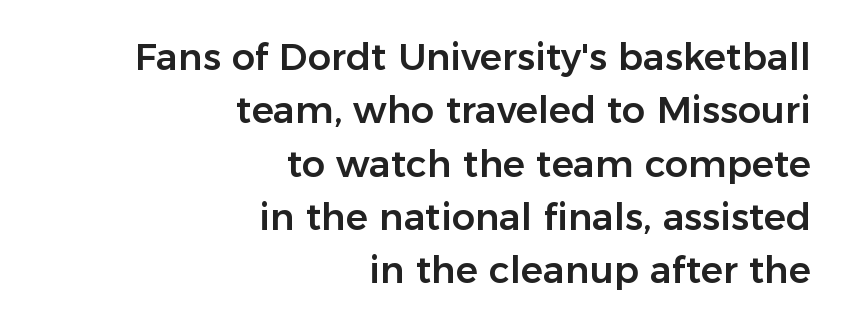
The image shows 37 px sans-serif type, upright; set right-aligned, normal line spacing (1.44x), normal letter spacing, not underlined; low stroke contrast and a medium x-height.
